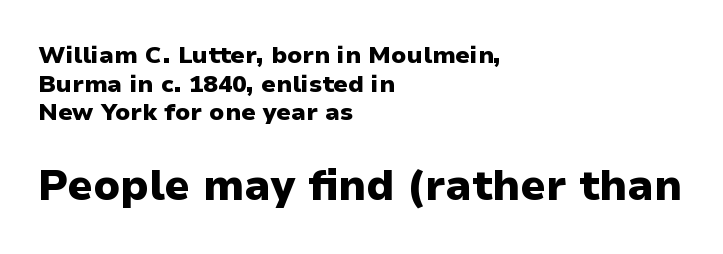
Q: Is the text bold? A: Yes.
Q: Is the text italic (slanted)? A: No, it is upright.
Q: Is the typeface a serif or a sans-serif typeface? A: Sans-serif.
Q: Is the text underlined? A: No.
Q: How is the paragraph aligned? A: Left-aligned.
Q: Is the spacing between letters normal or unusually wide? A: Normal.
Q: Which block of text is set in a larger size, the first (top) or the second (bottom)? A: The second (bottom) one.
Q: Width (condensed, normal, or wide)? A: Normal.
Q: Stroke contrast? A: Low.
Q: x-height? A: Medium.
Q: Monospaced? A: No.
